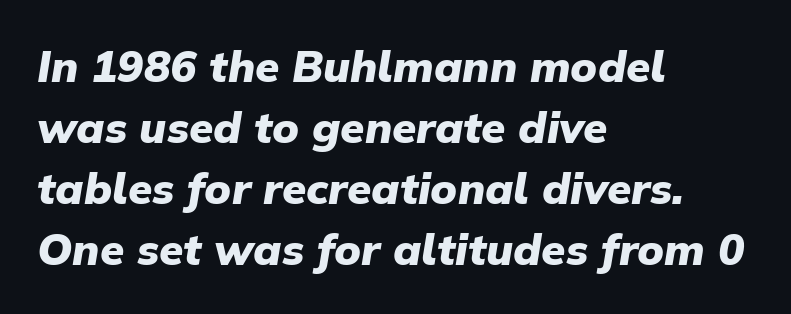
Q: Is the text bold? A: Yes.
Q: Is the text italic (slanted)? A: Yes, it leans right by about 9 degrees.
Q: Is the text underlined? A: No.
Q: How is the paragraph aligned? A: Left-aligned.
Q: Is the spacing between letters normal or unusually wide? A: Normal.
Q: Is the spacing between lines tight, normal or loose? A: Normal.
Q: Width (condensed, normal, or wide)? A: Normal.
Q: Stroke contrast? A: Low.
Q: x-height? A: Medium.
Q: Monospaced? A: No.
